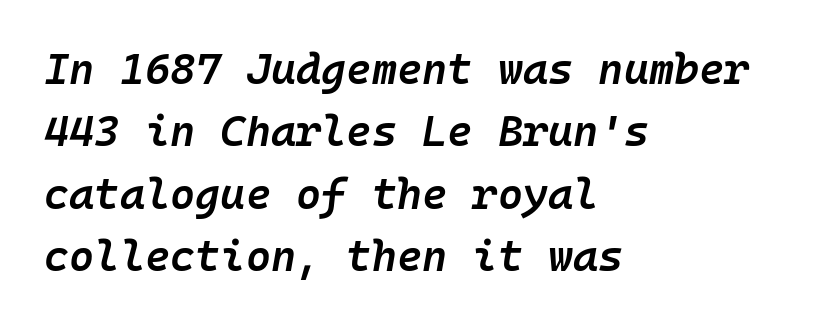
The face used here is a semibold: visibly heavier than regular, lighter than bold. One glance says typical: line gaps are just what's usual. The rag falls on the right side of this text block. Style check: oblique.
